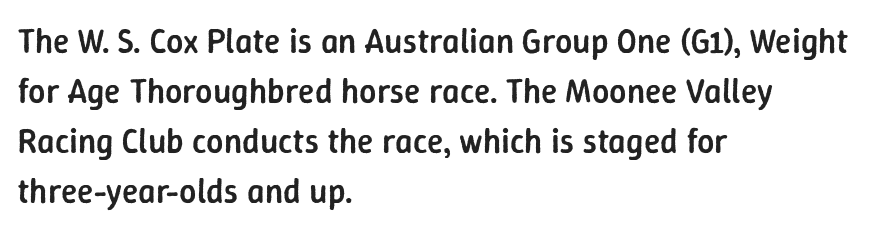
The tracking reads as untouched default to a designer's eye. Students, this is semibold: more ink than regular, less than bold. Posture: vertical. The rendering anchors every line to the left-hand side. Interline gaps are of average width in this sample. The type family on display is of the sans-serif kind.
